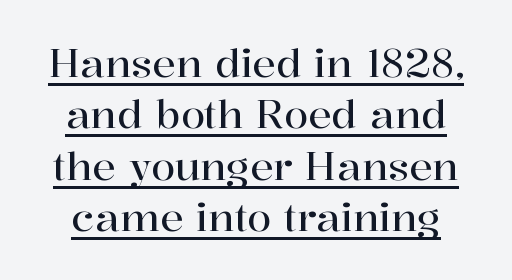
Font category for this specimen: serif. The face used here is rendered with its standard letterfit. A normal amount of white space separates one row of letters from the next. The face used here is proportionally spaced, like ordinary book or web type.
